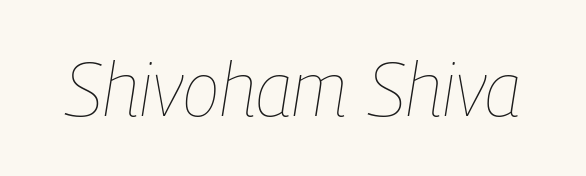
{"italic": "yes", "lean": "right", "slant_degrees": 9, "bold": "no", "weight": "thin", "width": "condensed", "stroke_contrast": "low", "x_height": "medium", "monospaced": "no", "underline": "no", "letter_spacing": "normal", "letter_spacing_em": 0.0, "glyph_px": 76}
